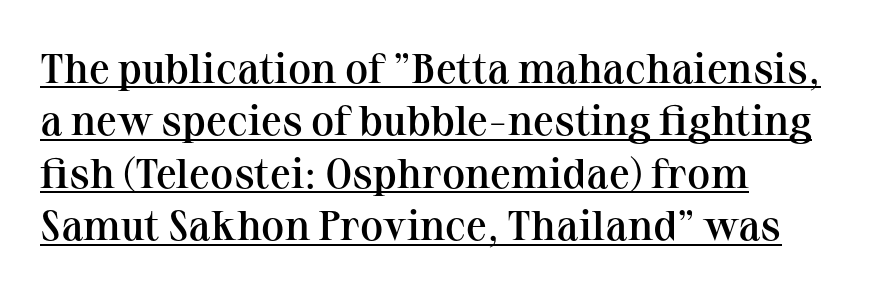
{"serif": "yes", "italic": "no", "bold": "semi", "weight": "semibold", "width": "normal", "stroke_contrast": "medium", "x_height": "medium", "monospaced": "no", "underline": "yes", "align": "left", "line_spacing": "normal", "line_spacing_ratio": 1.25, "letter_spacing": "normal", "letter_spacing_em": 0.0, "glyph_px": 42}
